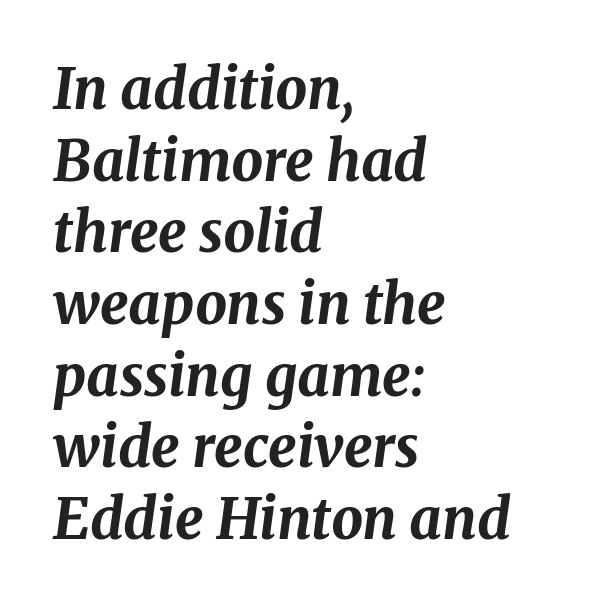
{"italic": "yes", "lean": "right", "slant_degrees": 8, "bold": "yes", "weight": "bold", "width": "normal", "stroke_contrast": "medium", "x_height": "medium", "monospaced": "no", "underline": "no", "align": "left", "line_spacing": "normal", "line_spacing_ratio": 1.28, "letter_spacing": "normal", "letter_spacing_em": 0.0, "glyph_px": 56}
